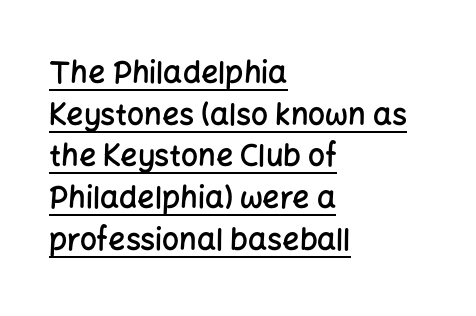
The image shows 30 px semibold sans-serif type, upright; set left-aligned, normal line spacing (1.39x), normal letter spacing, underlined; low stroke contrast and a medium x-height.
